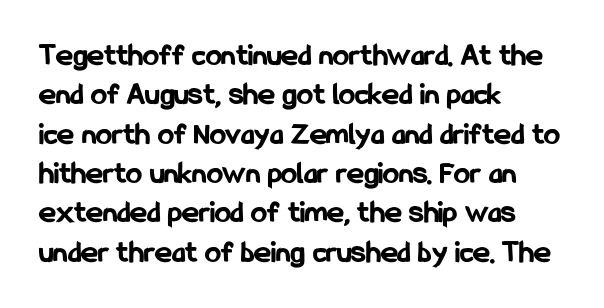
Q: Is the text bold? A: Yes.
Q: Is the text italic (slanted)? A: No, it is upright.
Q: Is the typeface a serif or a sans-serif typeface? A: Sans-serif.
Q: Is the text underlined? A: No.
Q: How is the paragraph aligned? A: Left-aligned.
Q: Is the spacing between letters normal or unusually wide? A: Normal.
Q: Width (condensed, normal, or wide)? A: Condensed.
Q: Stroke contrast? A: Low.
Q: x-height? A: Medium.
Q: Monospaced? A: No.
